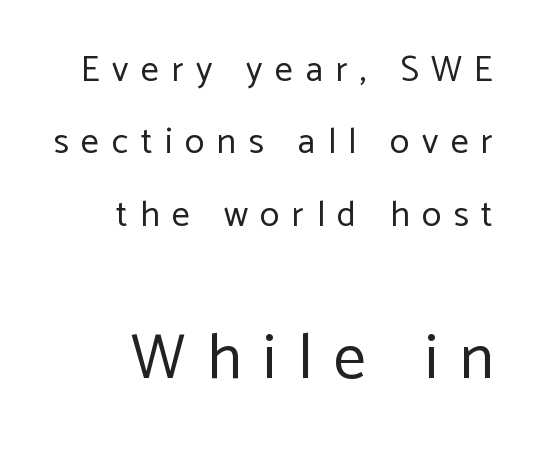
Q: Is the text bold? A: No.
Q: Is the text italic (slanted)? A: No, it is upright.
Q: Is the typeface a serif or a sans-serif typeface? A: Sans-serif.
Q: Is the text underlined? A: No.
Q: How is the paragraph aligned? A: Right-aligned.
Q: Is the spacing between letters normal or unusually wide? A: Unusually wide.
Q: Is the spacing between lines tight, normal or loose? A: Loose.
Q: Which block of text is set in a larger size, the first (top) or the second (bottom)? A: The second (bottom) one.
Q: Width (condensed, normal, or wide)? A: Normal.
Q: Stroke contrast? A: Low.
Q: x-height? A: Medium.
Q: Monospaced? A: No.
